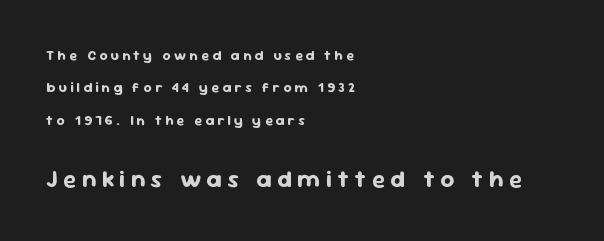
{"italic": "no", "bold": "yes", "underline": "no", "align": "left", "line_spacing": "loose", "line_spacing_ratio": 2.32, "letter_spacing": "wide", "letter_spacing_em": 0.23, "larger_block": "second", "size_ratio": 1.71, "glyph_px": 24}
